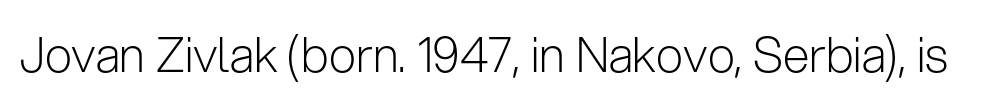
The image shows 48 px light sans-serif type, upright; set normal letter spacing, not underlined; low stroke contrast and a medium x-height.
